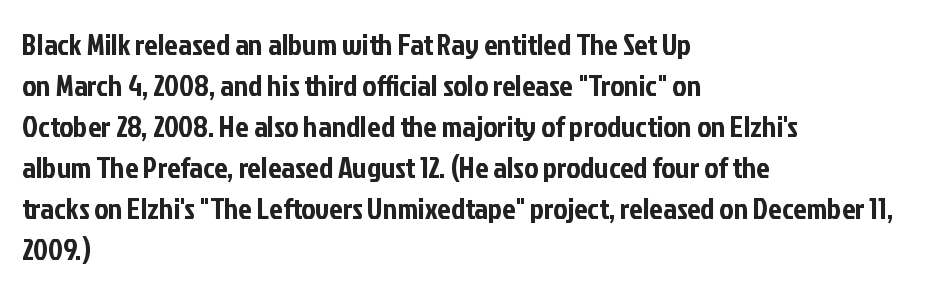
The image shows 30 px condensed sans-serif type, upright; set left-aligned, normal line spacing (1.37x), normal letter spacing, not underlined; low stroke contrast and a medium x-height.
